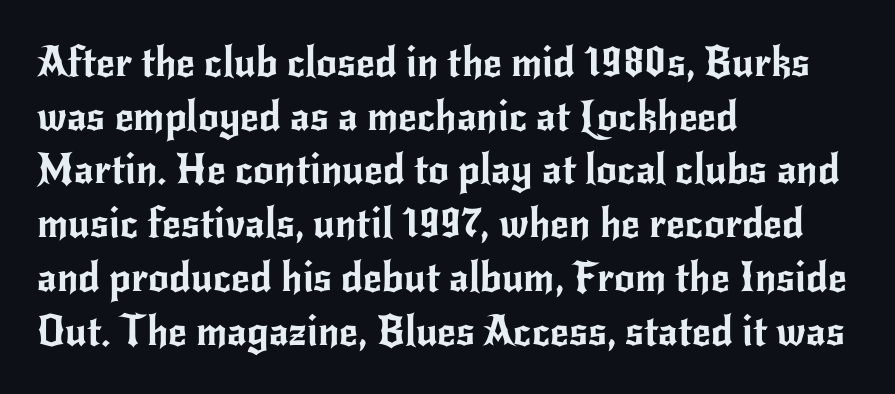
Short and long lines alike share a common starting point at left. Tall strokes in this sample are plumb rather than angled. Note the varied advance widths — an 'i' is clearly narrower than an 'm'. Characters follow at the spacing the type designer built in. I'd call this a sans setting — the letters go barefoot.
